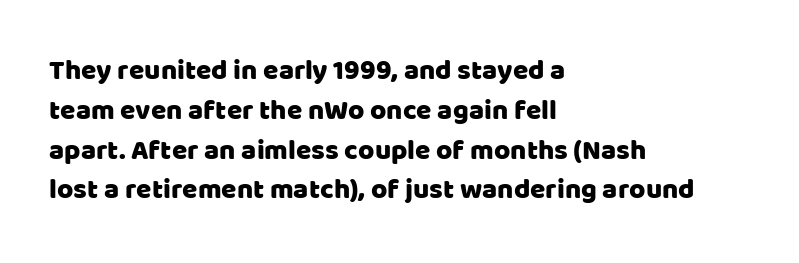
{"serif": "no", "italic": "no", "width": "normal", "stroke_contrast": "low", "x_height": "large", "monospaced": "no", "underline": "no", "align": "left", "line_spacing": "normal", "line_spacing_ratio": 1.42, "letter_spacing": "normal", "letter_spacing_em": 0.0, "glyph_px": 28}
